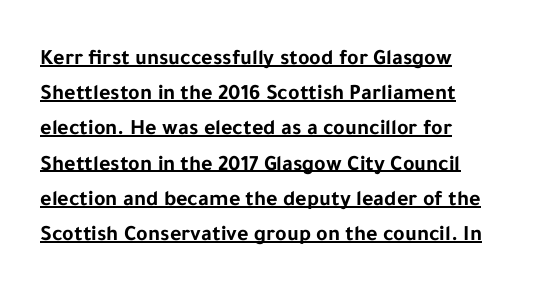
The compositor pushed each line to the left boundary. The lines sit at an ordinary, default distance from one another. Honestly, the underline is the first thing you notice here. Default kerning and tracking; the words read as compact shapes.
